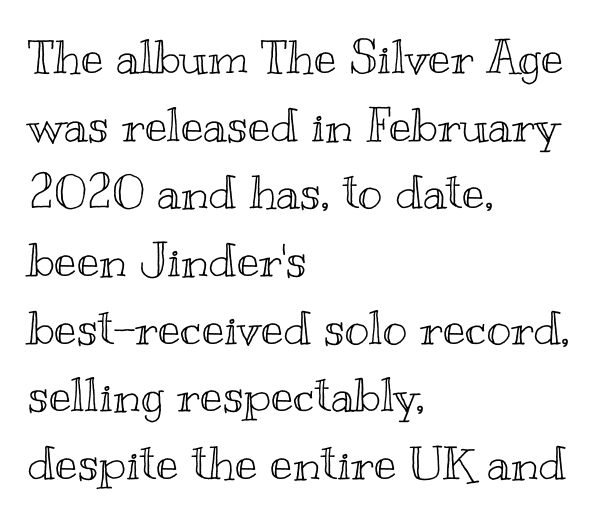
The image shows 47 px wide type, upright; set left-aligned, normal line spacing (1.44x), normal letter spacing, not underlined; a small x-height.
